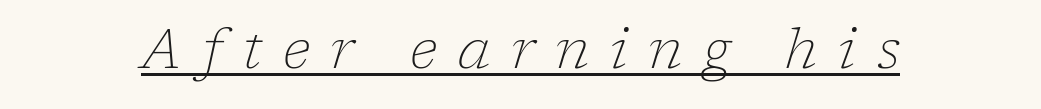
{"serif": "yes", "italic": "yes", "lean": "right", "slant_degrees": 17, "bold": "no", "weight": "thin", "width": "normal", "stroke_contrast": "low", "x_height": "medium", "monospaced": "no", "underline": "yes", "letter_spacing": "wide", "letter_spacing_em": 0.37, "glyph_px": 56}
